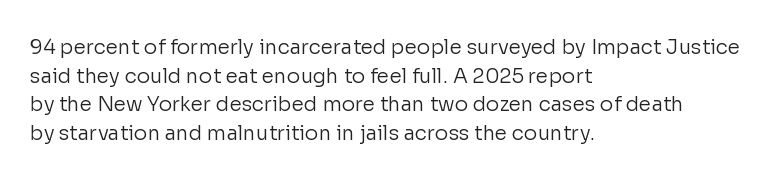
{"italic": "no", "bold": "no", "underline": "no", "align": "left", "line_spacing": "normal", "line_spacing_ratio": 1.43, "letter_spacing": "normal", "letter_spacing_em": 0.0, "glyph_px": 20}
